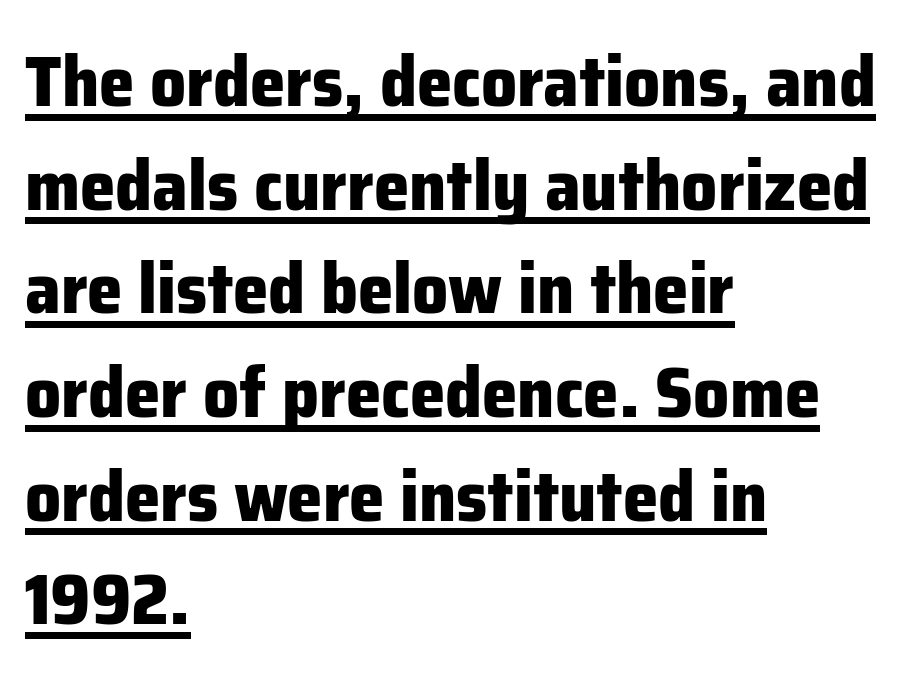
The image shows 71 px heavy sans-serif type, upright; set left-aligned, normal line spacing (1.46x), normal letter spacing, underlined; low stroke contrast and a medium x-height.
